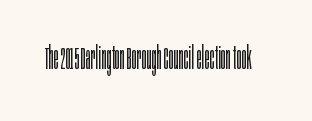
{"serif": "no", "italic": "no", "bold": "no", "weight": "light", "width": "condensed", "stroke_contrast": "low", "x_height": "large", "monospaced": "no", "underline": "no", "letter_spacing": "normal", "letter_spacing_em": 0.0, "glyph_px": 31}
